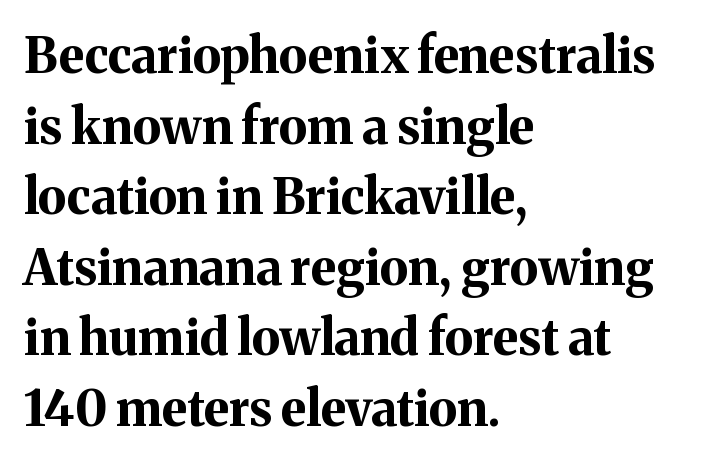
Q: Is the text bold? A: Yes.
Q: Is the text italic (slanted)? A: No, it is upright.
Q: Is the typeface a serif or a sans-serif typeface? A: Serif.
Q: Is the text underlined? A: No.
Q: How is the paragraph aligned? A: Left-aligned.
Q: Is the spacing between letters normal or unusually wide? A: Normal.
Q: Is the spacing between lines tight, normal or loose? A: Normal.
Q: Width (condensed, normal, or wide)? A: Normal.
Q: Stroke contrast? A: Medium.
Q: x-height? A: Medium.
Q: Monospaced? A: No.
